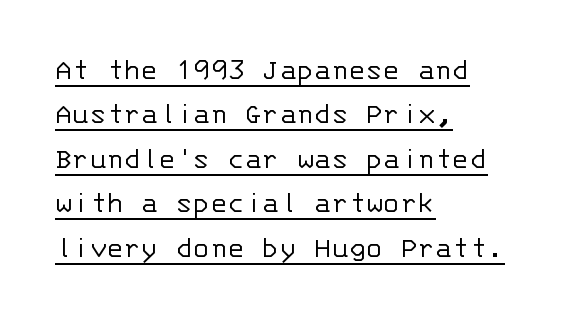
{"serif": "no", "italic": "no", "bold": "no", "weight": "light", "width": "normal", "stroke_contrast": "low", "x_height": "large", "monospaced": "yes", "underline": "yes", "align": "left", "line_spacing": "normal", "line_spacing_ratio": 1.39, "letter_spacing": "normal", "letter_spacing_em": 0.0, "glyph_px": 32}
